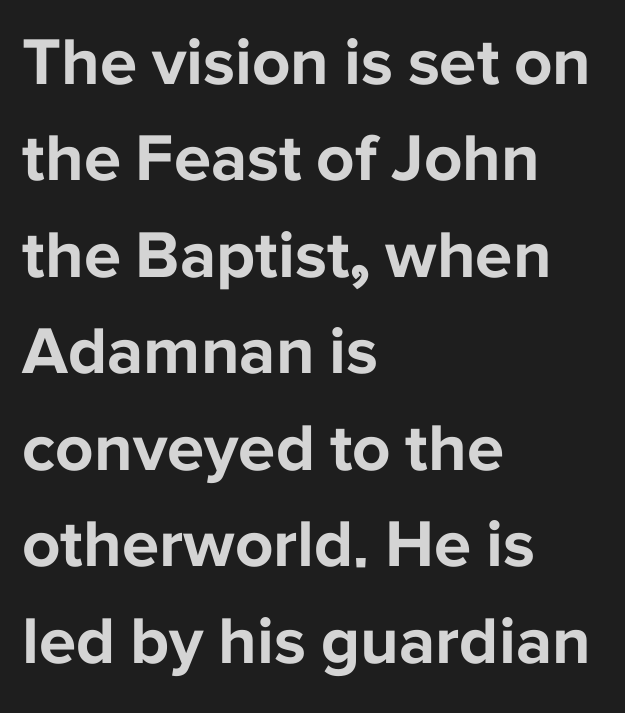
The gap between lines stays unmarked. How would I describe the line gaps? Plain and ordinary. These lines are composed in type without serifs. Varying glyph widths throughout — classic text-font behaviour.
